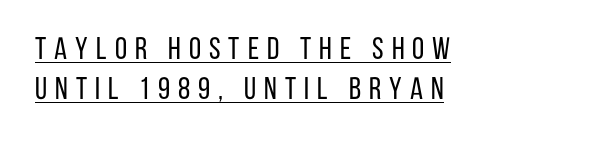
The image shows 31 px regular-weight, condensed sans-serif type, upright; set left-aligned, normal line spacing (1.3x), unusually wide letter spacing (+0.26 em), underlined; low stroke contrast and a large x-height.
